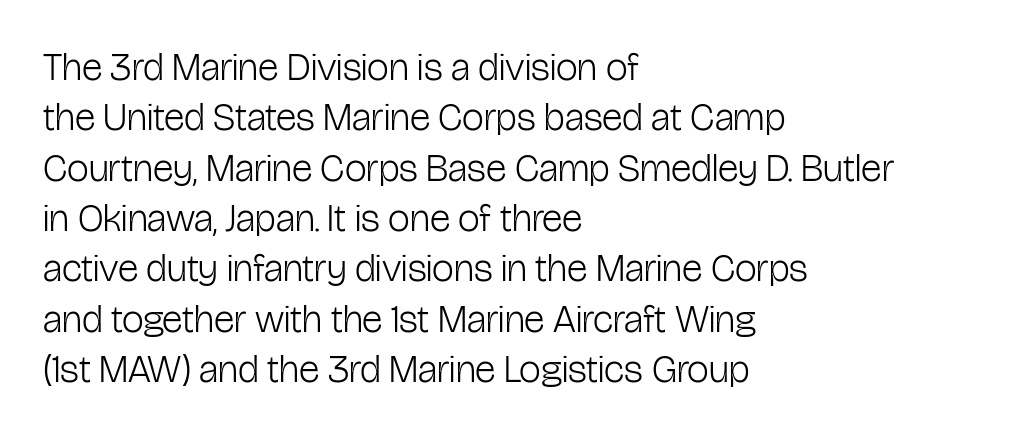
The image shows 39 px light, condensed sans-serif type, upright; set left-aligned, normal line spacing (1.29x), normal letter spacing, not underlined; low stroke contrast and a medium x-height.
